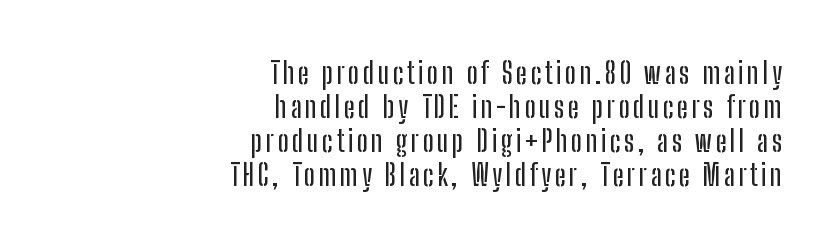
The image shows 29 px condensed sans-serif type, upright; set right-aligned, line spacing 1.17x, not underlined; low stroke contrast and a medium x-height.
